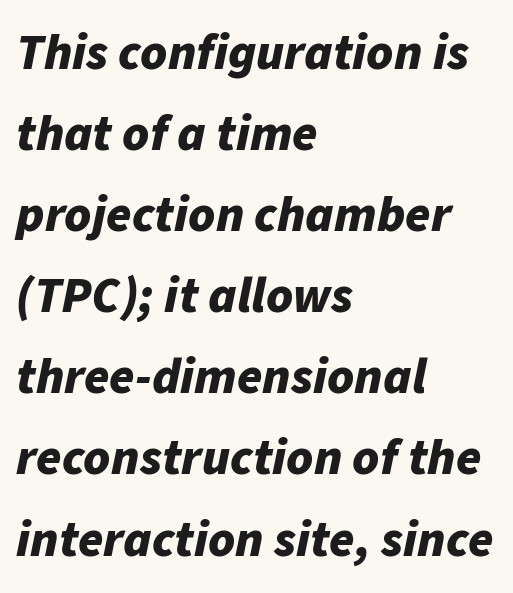
Q: Is the text bold? A: Yes.
Q: Is the text italic (slanted)? A: Yes, it leans right by about 11 degrees.
Q: Is the text underlined? A: No.
Q: How is the paragraph aligned? A: Left-aligned.
Q: Is the spacing between letters normal or unusually wide? A: Normal.
Q: Is the spacing between lines tight, normal or loose? A: Normal.
Q: Width (condensed, normal, or wide)? A: Normal.
Q: Stroke contrast? A: Low.
Q: x-height? A: Medium.
Q: Monospaced? A: No.
